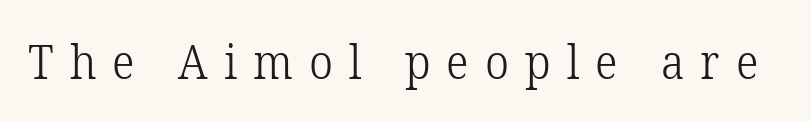
Q: Is the text bold? A: No.
Q: Is the text italic (slanted)? A: No, it is upright.
Q: Is the typeface a serif or a sans-serif typeface? A: Serif.
Q: Is the text underlined? A: No.
Q: Is the spacing between letters normal or unusually wide? A: Unusually wide.
Q: Width (condensed, normal, or wide)? A: Normal.
Q: Stroke contrast? A: Low.
Q: x-height? A: Medium.
Q: Monospaced? A: No.
